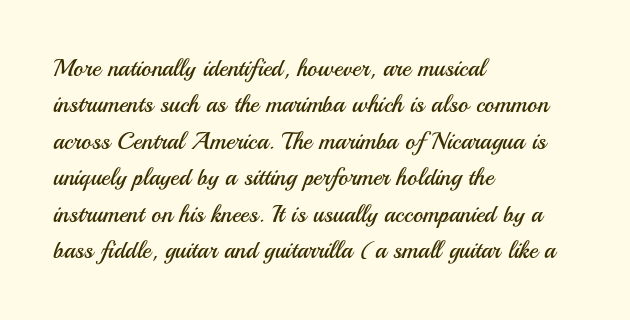
{"bold": "no", "underline": "no", "align": "left", "line_spacing": "normal", "line_spacing_ratio": 1.52, "letter_spacing": "normal", "letter_spacing_em": 0.0, "glyph_px": 24}
